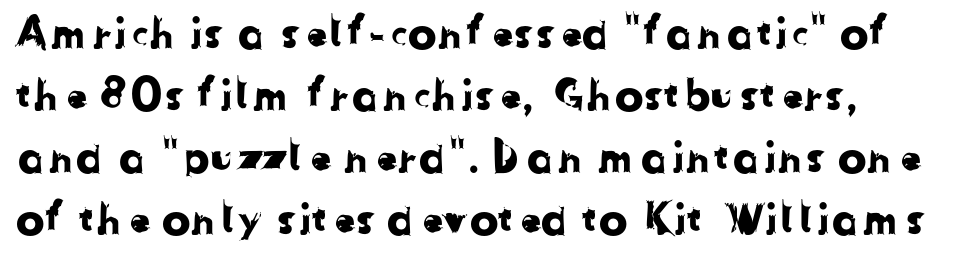
{"serif": "no", "width": "normal", "stroke_contrast": "low", "x_height": "medium", "monospaced": "no", "underline": "no", "line_spacing": "normal", "line_spacing_ratio": 1.44, "letter_spacing": "normal", "letter_spacing_em": 0.0, "glyph_px": 43}
